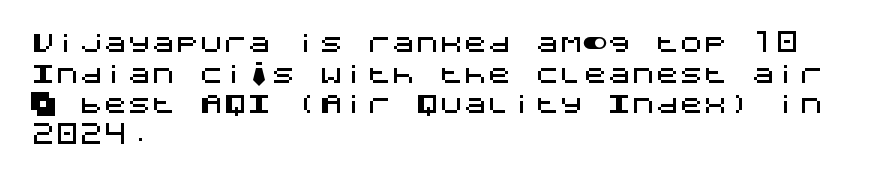
These lines stack with their left ends in a neat column. This sample uses plain, unmodified letter spacing. Rows of type keep a routine distance in the vertical direction. The glyphs are unaccompanied by any horizontal stroke below them. Vertical strokes here are truly vertical.
